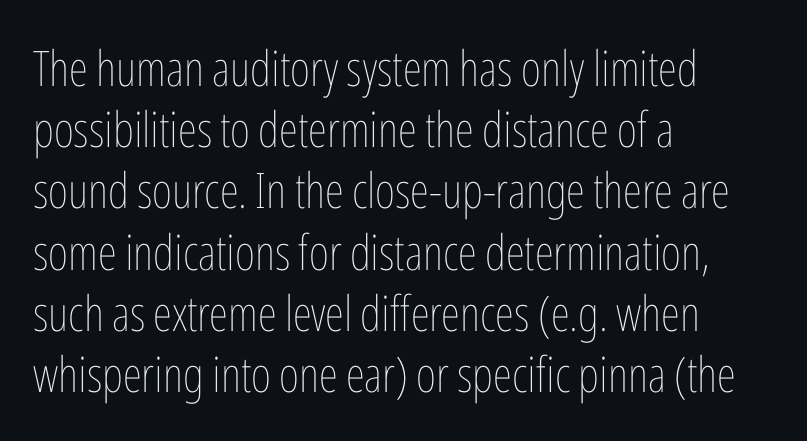
The image shows 49 px thin, condensed type, upright; set left-aligned, normal line spacing (1.25x), normal letter spacing, not underlined; low stroke contrast and a medium x-height.
